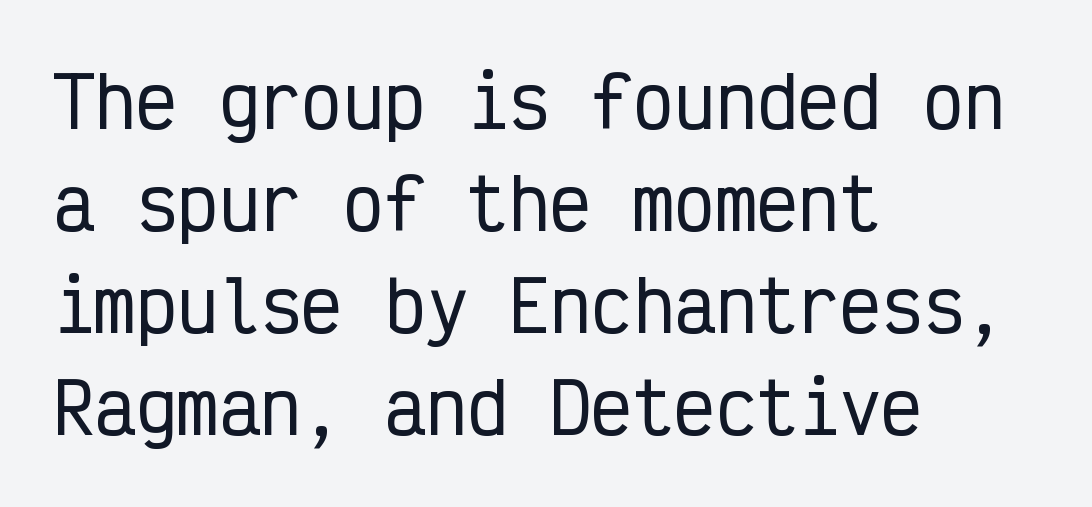
Nope, not italic — everything's standing straight. A sans-serif font was chosen for this passage. Spacing verdict: monospaced, one width for all characters. The gap between lines stays unmarked. The type is set solid horizontally, with unmodified tracking. The rag falls on the right side of this text block.
